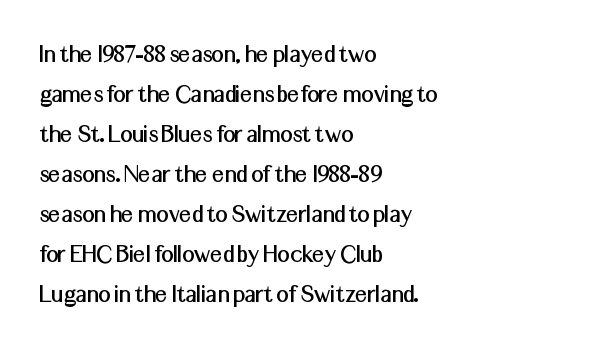
Q: Is the text italic (slanted)? A: No, it is upright.
Q: Is the text underlined? A: No.
Q: How is the paragraph aligned? A: Left-aligned.
Q: Is the spacing between letters normal or unusually wide? A: Normal.
Q: Is the spacing between lines tight, normal or loose? A: Normal.
